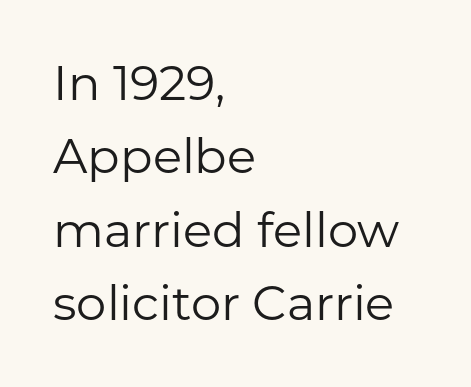
Q: Is the text bold? A: No.
Q: Is the text italic (slanted)? A: No, it is upright.
Q: Is the typeface a serif or a sans-serif typeface? A: Sans-serif.
Q: Is the text underlined? A: No.
Q: How is the paragraph aligned? A: Left-aligned.
Q: Is the spacing between letters normal or unusually wide? A: Normal.
Q: Is the spacing between lines tight, normal or loose? A: Normal.
Q: Width (condensed, normal, or wide)? A: Normal.
Q: Stroke contrast? A: Low.
Q: x-height? A: Medium.
Q: Monospaced? A: No.
